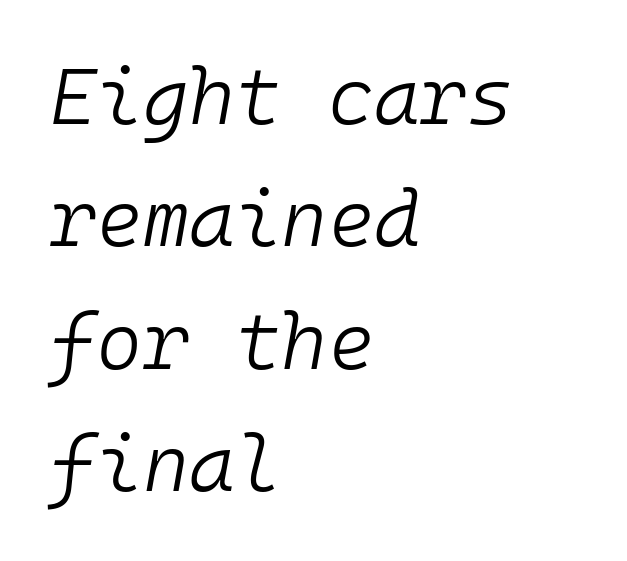
Check the space under the baseline: it is left empty. The letterforms sit at book weight or below. The horizontal fit of the characters is conventional and even. Each letter, wide or thin by design, is forced into the same width here.
